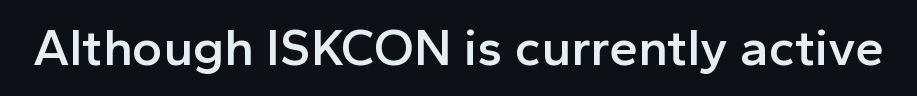
The image shows 52 px semibold sans-serif type, upright; set normal letter spacing, not underlined; a medium x-height.
